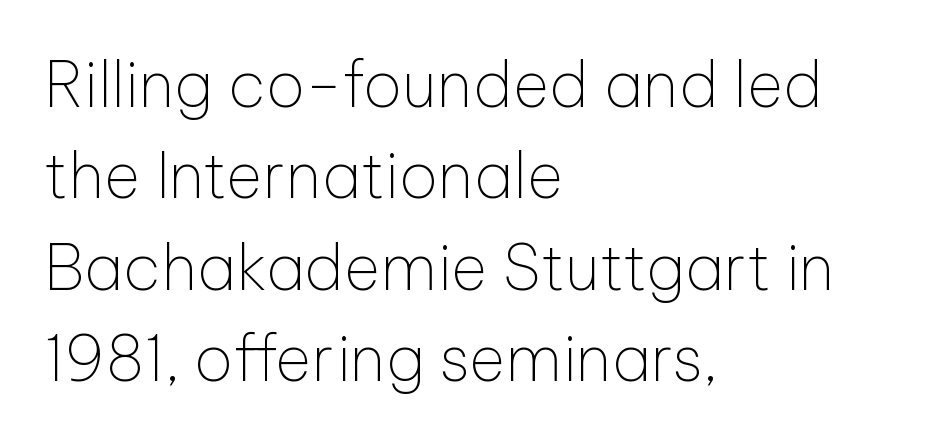
Q: Is the text bold? A: No.
Q: Is the text italic (slanted)? A: No, it is upright.
Q: Is the typeface a serif or a sans-serif typeface? A: Sans-serif.
Q: Is the text underlined? A: No.
Q: How is the paragraph aligned? A: Left-aligned.
Q: Is the spacing between letters normal or unusually wide? A: Normal.
Q: Is the spacing between lines tight, normal or loose? A: Normal.
Q: Width (condensed, normal, or wide)? A: Normal.
Q: Stroke contrast? A: Low.
Q: x-height? A: Medium.
Q: Monospaced? A: No.
